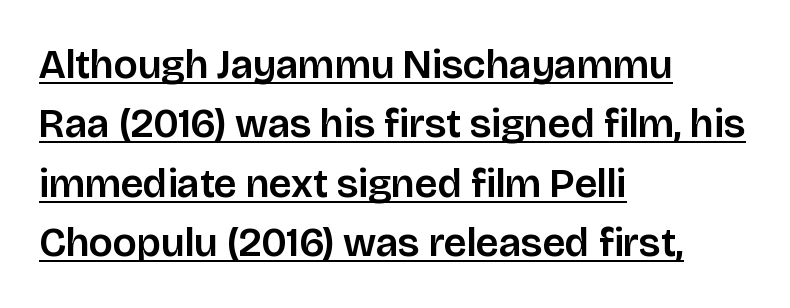
The image shows 41 px sans-serif type, upright; set left-aligned, normal line spacing (1.45x), normal letter spacing, underlined; low stroke contrast and a large x-height.
